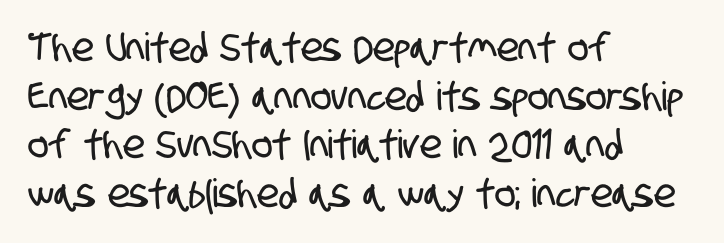
Q: Is the typeface a serif or a sans-serif typeface? A: Sans-serif.
Q: Is the text underlined? A: No.
Q: How is the paragraph aligned? A: Left-aligned.
Q: Is the spacing between letters normal or unusually wide? A: Normal.
Q: Is the spacing between lines tight, normal or loose? A: Normal.
Q: Width (condensed, normal, or wide)? A: Condensed.
Q: Stroke contrast? A: Low.
Q: x-height? A: Large.
Q: Monospaced? A: No.
